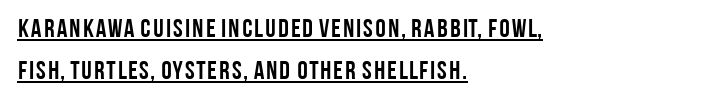
Q: Is the text bold? A: Yes.
Q: Is the text italic (slanted)? A: No, it is upright.
Q: Is the text underlined? A: Yes.
Q: How is the paragraph aligned? A: Left-aligned.
Q: Is the spacing between letters normal or unusually wide? A: Normal.
Q: Is the spacing between lines tight, normal or loose? A: Normal.
